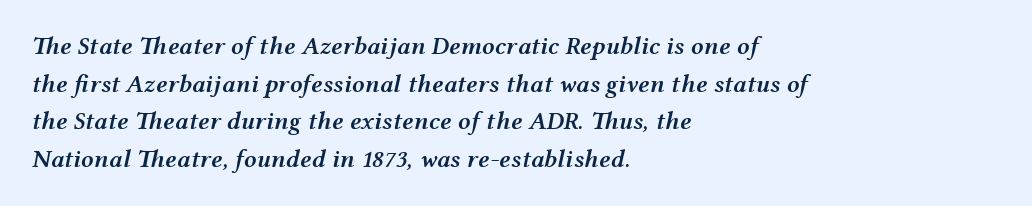
Q: Is the text bold? A: Semi-bold.
Q: Is the text italic (slanted)? A: Yes, it leans right by about 12 degrees.
Q: Is the text underlined? A: No.
Q: How is the paragraph aligned? A: Left-aligned.
Q: Is the spacing between letters normal or unusually wide? A: Normal.
Q: Is the spacing between lines tight, normal or loose? A: Normal.
